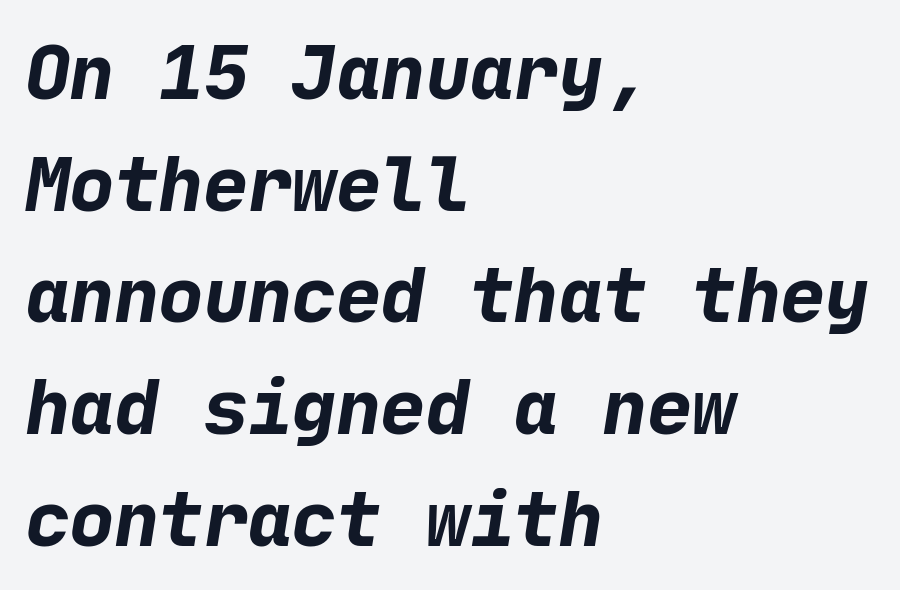
Q: Is the text bold? A: Yes.
Q: Is the typeface a serif or a sans-serif typeface? A: Sans-serif.
Q: Is the text underlined? A: No.
Q: How is the paragraph aligned? A: Left-aligned.
Q: Is the spacing between letters normal or unusually wide? A: Normal.
Q: Is the spacing between lines tight, normal or loose? A: Normal.
Q: Width (condensed, normal, or wide)? A: Normal.
Q: Stroke contrast? A: Low.
Q: x-height? A: Medium.
